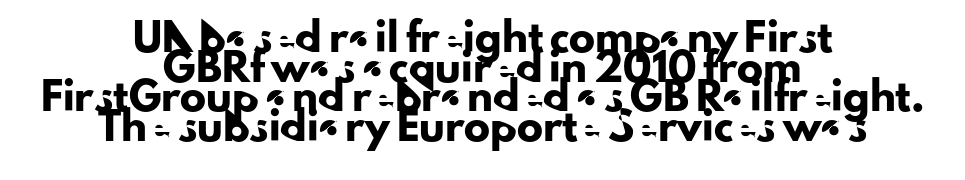
Q: Is the text italic (slanted)? A: No, it is upright.
Q: Is the text underlined? A: No.
Q: How is the paragraph aligned? A: Centered.
Q: Is the spacing between letters normal or unusually wide? A: Normal.
Q: Is the spacing between lines tight, normal or loose? A: Tight.
